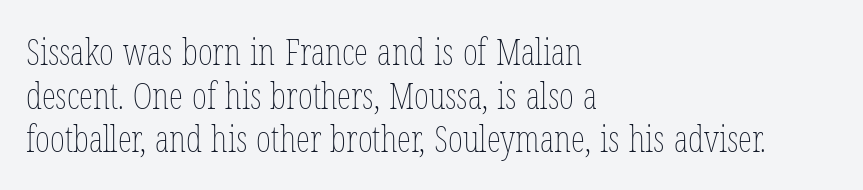
{"italic": "no", "bold": "no", "weight": "thin", "width": "condensed", "stroke_contrast": "low", "x_height": "medium", "monospaced": "no", "underline": "no", "align": "left", "line_spacing_ratio": 1.21, "letter_spacing": "normal", "letter_spacing_em": 0.0, "glyph_px": 36}
